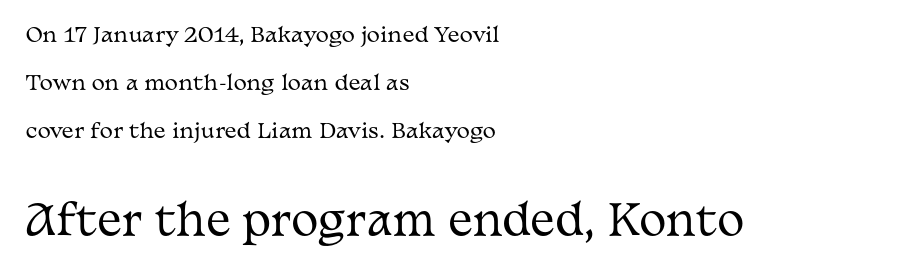
{"serif": "yes", "italic": "no", "bold": "no", "weight": "regular", "width": "wide", "stroke_contrast": "medium", "x_height": "medium", "monospaced": "no", "underline": "no", "align": "left", "line_spacing": "loose", "line_spacing_ratio": 2.39, "letter_spacing": "normal", "letter_spacing_em": 0.0, "larger_block": "second", "size_ratio": 2.05, "glyph_px": 41}
